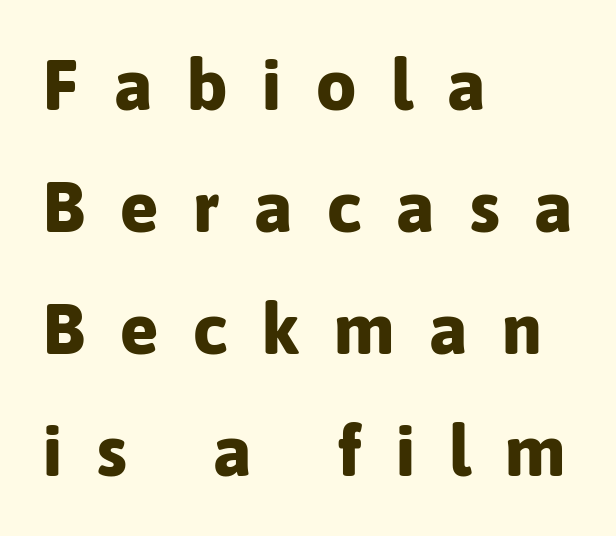
Reading down the block, your eye returns to a fixed left position each line. The string is rendered with underlining switched off. Weight check: bold — yes, fully. Upright lettering throughout.
